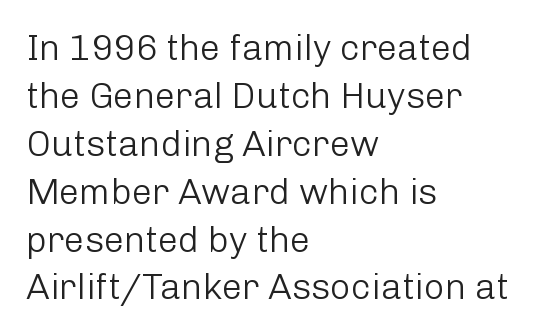
The image shows 36 px light sans-serif type, upright; set left-aligned, normal line spacing (1.33x), normal letter spacing, not underlined; low stroke contrast and a medium x-height.
